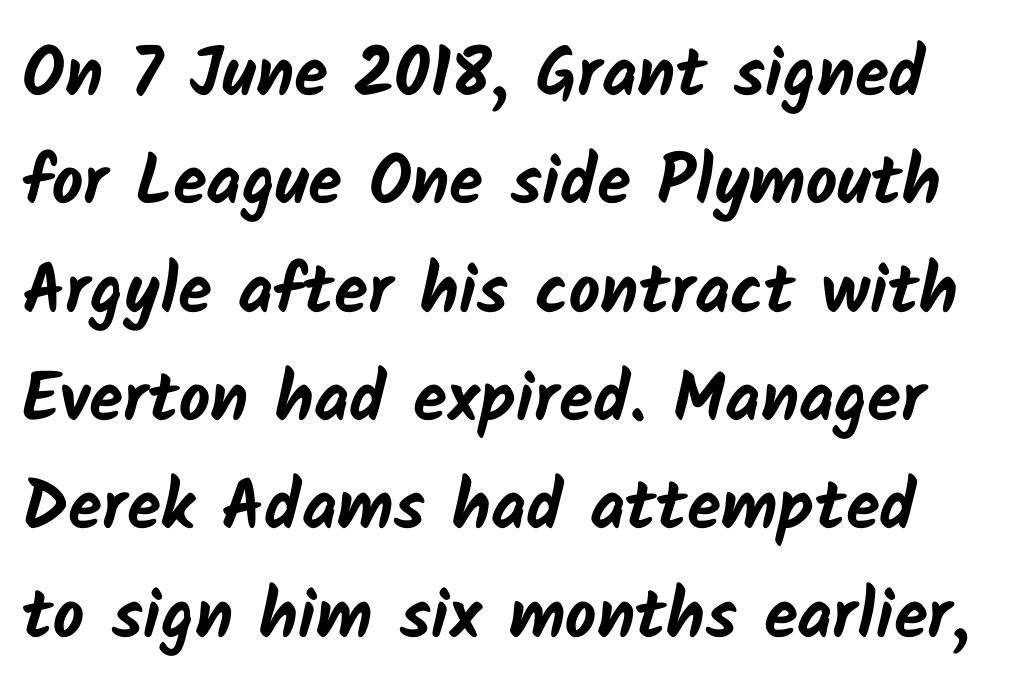
{"serif": "no", "bold": "yes", "weight": "bold", "width": "normal", "stroke_contrast": "low", "x_height": "medium", "monospaced": "no", "underline": "no", "line_spacing": "normal", "line_spacing_ratio": 1.57, "letter_spacing": "normal", "letter_spacing_em": 0.0, "glyph_px": 69}
